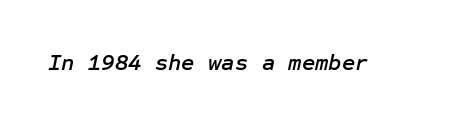
Q: Is the text italic (slanted)? A: Yes, it leans right by about 12 degrees.
Q: Is the text underlined? A: No.
Q: Is the spacing between letters normal or unusually wide? A: Normal.
